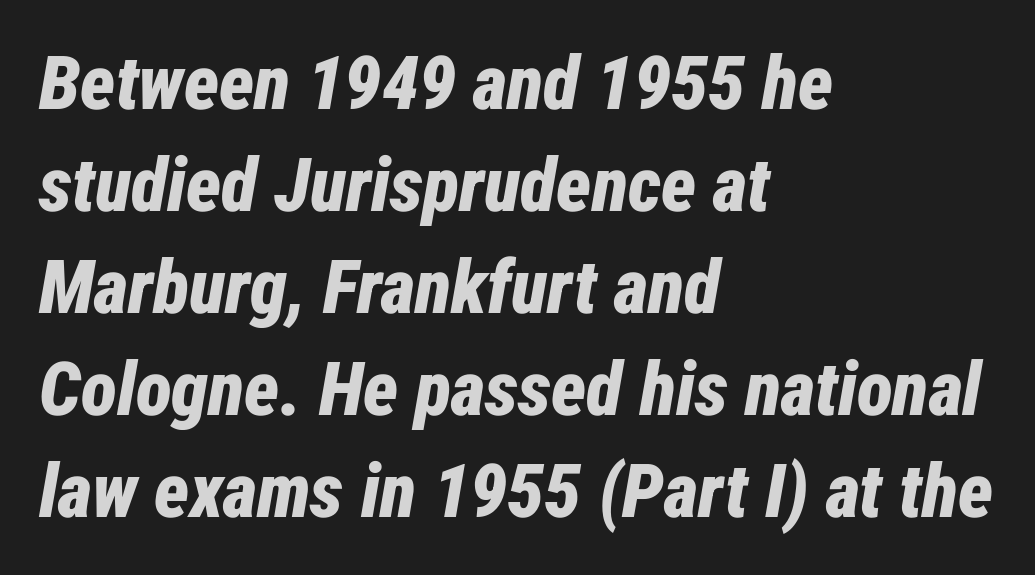
Q: Is the text bold? A: Yes.
Q: Is the text italic (slanted)? A: Yes, it leans right by about 12 degrees.
Q: Is the text underlined? A: No.
Q: How is the paragraph aligned? A: Left-aligned.
Q: Is the spacing between letters normal or unusually wide? A: Normal.
Q: Is the spacing between lines tight, normal or loose? A: Normal.
Q: Width (condensed, normal, or wide)? A: Condensed.
Q: Stroke contrast? A: Low.
Q: x-height? A: Medium.
Q: Monospaced? A: No.
